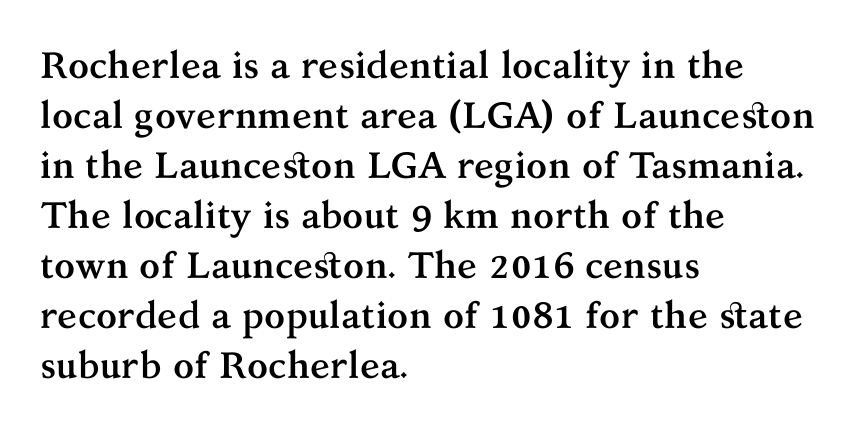
These lines sit exactly where default settings would place them. The typeface chosen for these lines features serifs. The rendering uses a bold face; every stroke is thick and dark. Visually the block forms a straight wall on the left and a jagged coastline on the right. The passage shown is typed in a proportional face where columns would drift.
